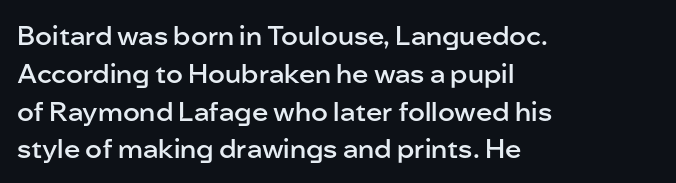
The image shows 27 px text type, upright; set left-aligned, normal line spacing (1.4x), normal letter spacing, not underlined.
